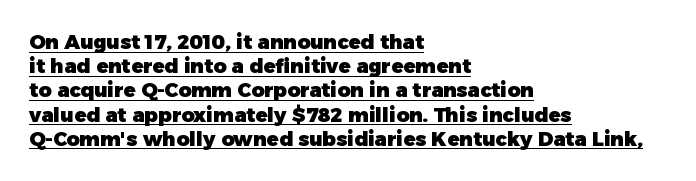
The image shows 20 px bold type, upright; set left-aligned, line spacing 1.21x, normal letter spacing, underlined.
